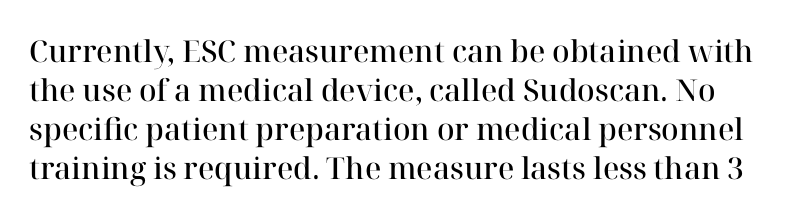
The type family on display is of the serif kind. How would I describe the line gaps? Plain and ordinary. Standard letterfit; no display-style spreading of the glyphs. Descender tails drop into unmarked territory. Do the characters align in a grid? No, the font is proportional.
